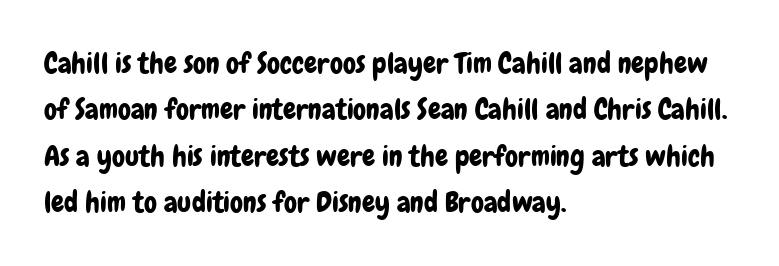
The type family on display is of the sans-serif kind. Nobody touched the tracking dial on this one. Looks like regular typesetting: each glyph gets only the width it needs. Lines of text with bare space underneath. Alignment: flush left.
